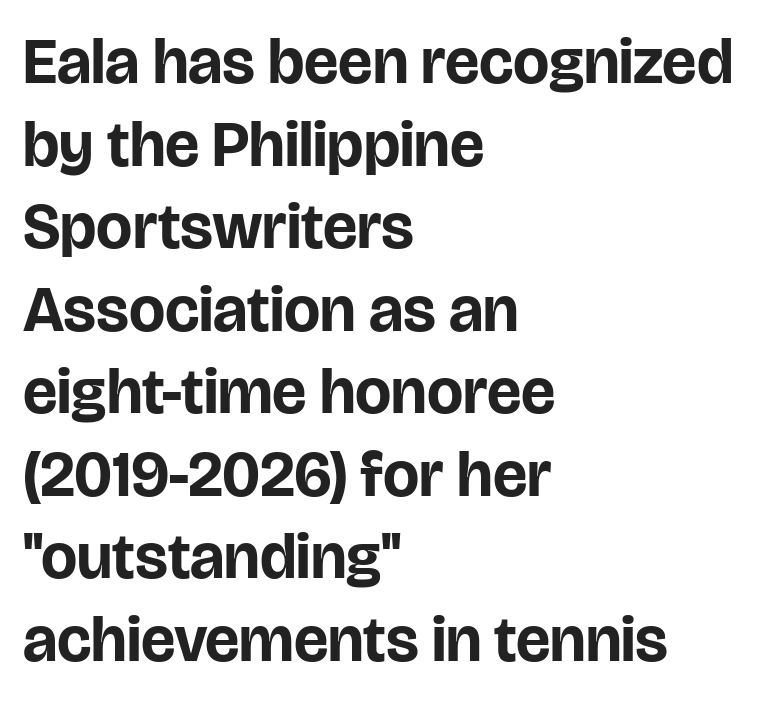
{"serif": "no", "italic": "no", "bold": "yes", "weight": "bold", "width": "normal", "stroke_contrast": "low", "x_height": "large", "monospaced": "no", "underline": "no", "align": "left", "line_spacing": "normal", "line_spacing_ratio": 1.29, "letter_spacing": "normal", "letter_spacing_em": 0.0, "glyph_px": 64}
